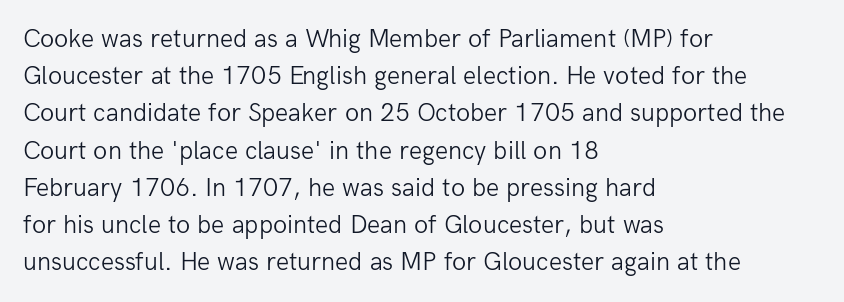
The image shows 26 px text type, upright; set left-aligned, normal line spacing (1.43x), normal letter spacing, not underlined.
